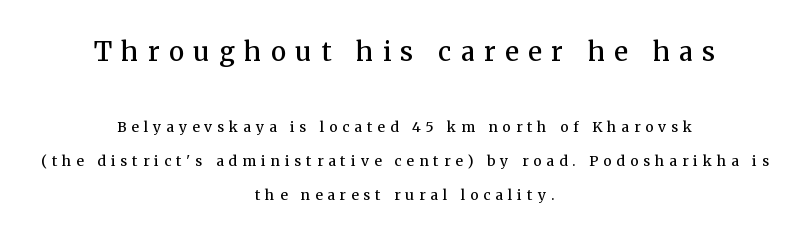
The designer dialed line spacing up above the default. The letters stand straight up with perfectly vertical stems. Every row of glyphs is offset so its center matches the block's center. Tracking here is generous; glyphs stand well apart from one another.
